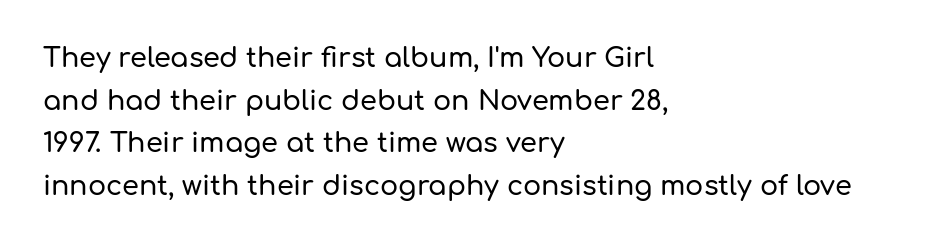
The image shows 27 px text type, upright; set left-aligned, normal line spacing (1.58x), normal letter spacing, not underlined.
